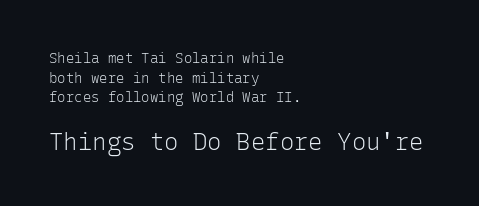
Q: Is the text bold? A: No.
Q: Is the text italic (slanted)? A: No, it is upright.
Q: Is the text underlined? A: No.
Q: How is the paragraph aligned? A: Left-aligned.
Q: Is the spacing between letters normal or unusually wide? A: Normal.
Q: Is the spacing between lines tight, normal or loose? A: Normal.
Q: Which block of text is set in a larger size, the first (top) or the second (bottom)? A: The second (bottom) one.
